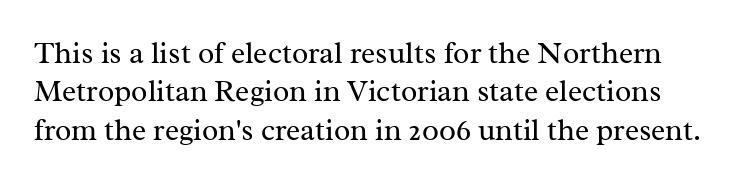
Compared with typical body copy, the letter spacing here is the same. The characters are drawn with everyday or finer stroke widths. You can tell from the footed stems that serif type was used. Do the letters lean? They stand straight. Does the leading feel generous? No, just average. Underlining? Definitely not there.
